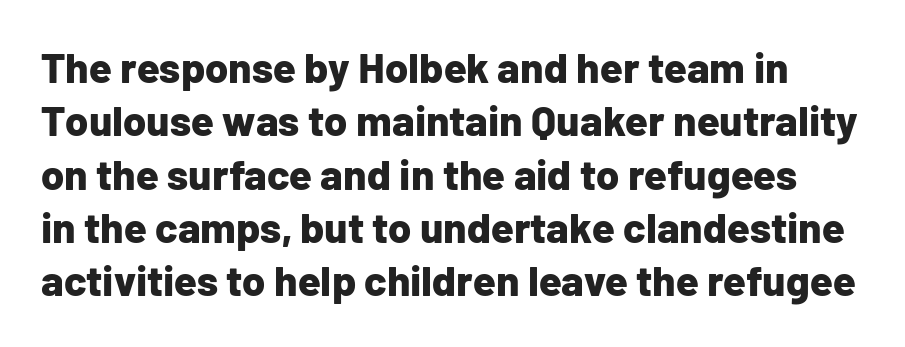
{"serif": "no", "italic": "no", "bold": "yes", "weight": "bold", "width": "normal", "stroke_contrast": "low", "x_height": "medium", "monospaced": "no", "underline": "no", "line_spacing": "normal", "line_spacing_ratio": 1.27, "letter_spacing": "normal", "letter_spacing_em": 0.0, "glyph_px": 42}
